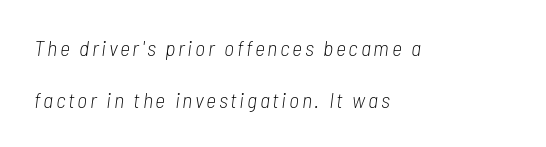
{"italic": "yes", "lean": "right", "slant_degrees": 7, "bold": "no", "underline": "no", "align": "left", "line_spacing": "loose", "line_spacing_ratio": 2.36, "glyph_px": 22}
